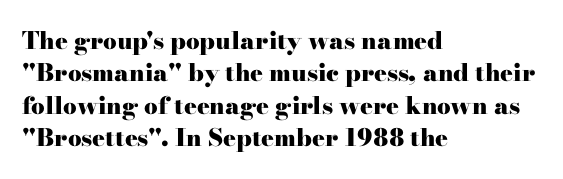
Q: Is the text bold? A: Yes.
Q: Is the text italic (slanted)? A: No, it is upright.
Q: Is the text underlined? A: No.
Q: How is the paragraph aligned? A: Left-aligned.
Q: Is the spacing between letters normal or unusually wide? A: Normal.
Q: Is the spacing between lines tight, normal or loose? A: Normal.
